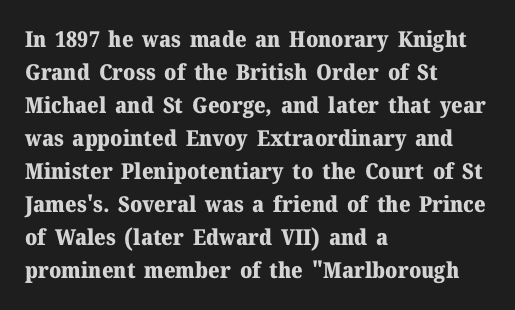
You'd pick this weight for a headline — it's a proper bold. The lettering holds an erect, upright posture throughout. Glance below the letters and you will spot only blank space. Layout note: lines flush left. Characters follow at the spacing the type designer built in. These lines sit exactly where default settings would place them.
